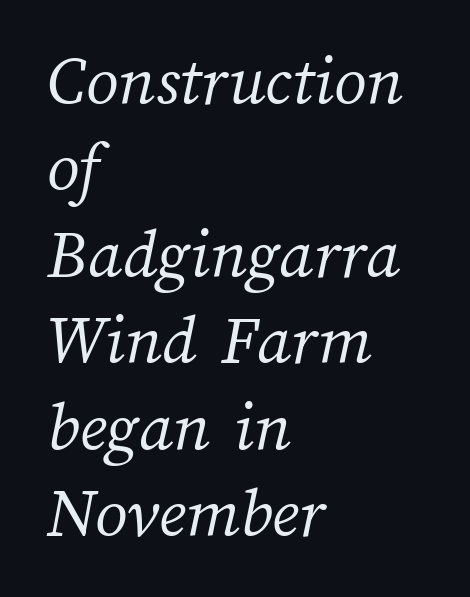
Varying glyph widths throughout — classic text-font behaviour. The weight would be labelled regular, book, light, or lighter still. Which margin do the lines hug? The left one — the right edge is uneven. This rendering leaves character spacing at its baseline value.
